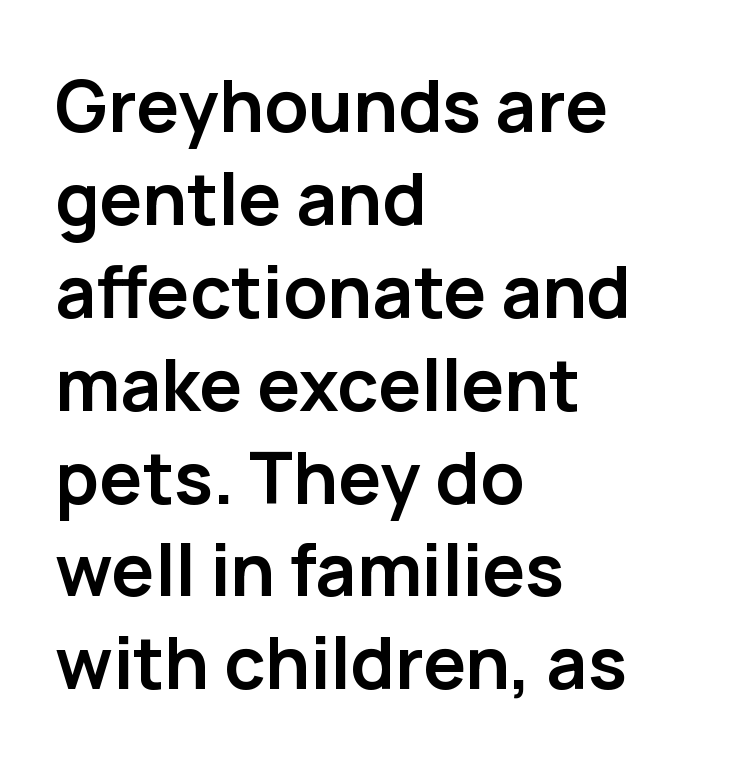
{"serif": "no", "italic": "no", "bold": "yes", "weight": "semibold", "width": "normal", "stroke_contrast": "low", "x_height": "medium", "monospaced": "no", "underline": "no", "align": "left", "line_spacing": "normal", "line_spacing_ratio": 1.29, "letter_spacing": "normal", "letter_spacing_em": 0.0, "glyph_px": 72}
